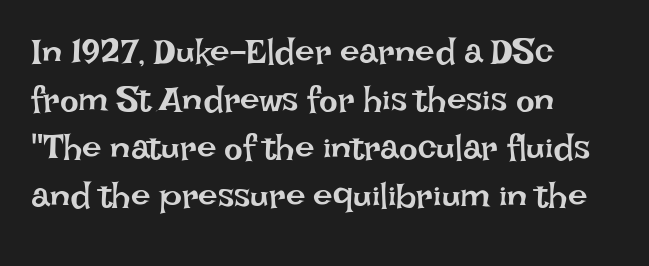
The passage shown is not underscored anywhere. The letters look calm and open, with moderate or lighter stems. Short note: letters normally spaced. The passage shown stacks its lines at a standard gap. Spacing verdict: proportional, widths tailored to each character.
